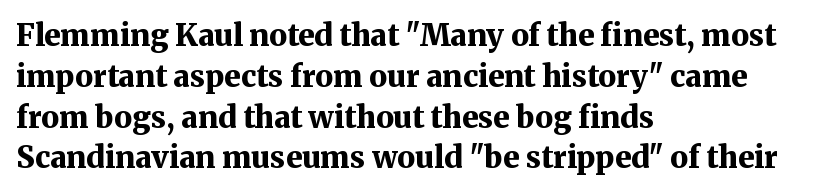
{"serif": "yes", "italic": "no", "bold": "yes", "weight": "bold", "width": "normal", "stroke_contrast": "medium", "x_height": "medium", "monospaced": "no", "underline": "no", "align": "left", "line_spacing": "normal", "line_spacing_ratio": 1.36, "letter_spacing": "normal", "letter_spacing_em": 0.0, "glyph_px": 30}
